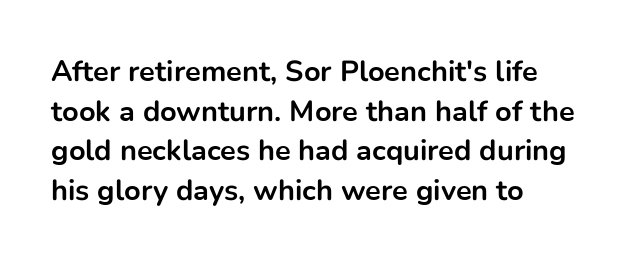
Q: Is the text bold? A: Yes.
Q: Is the text italic (slanted)? A: No, it is upright.
Q: Is the typeface a serif or a sans-serif typeface? A: Sans-serif.
Q: Is the text underlined? A: No.
Q: How is the paragraph aligned? A: Left-aligned.
Q: Is the spacing between letters normal or unusually wide? A: Normal.
Q: Is the spacing between lines tight, normal or loose? A: Normal.
Q: Width (condensed, normal, or wide)? A: Normal.
Q: Stroke contrast? A: Low.
Q: x-height? A: Medium.
Q: Monospaced? A: No.
